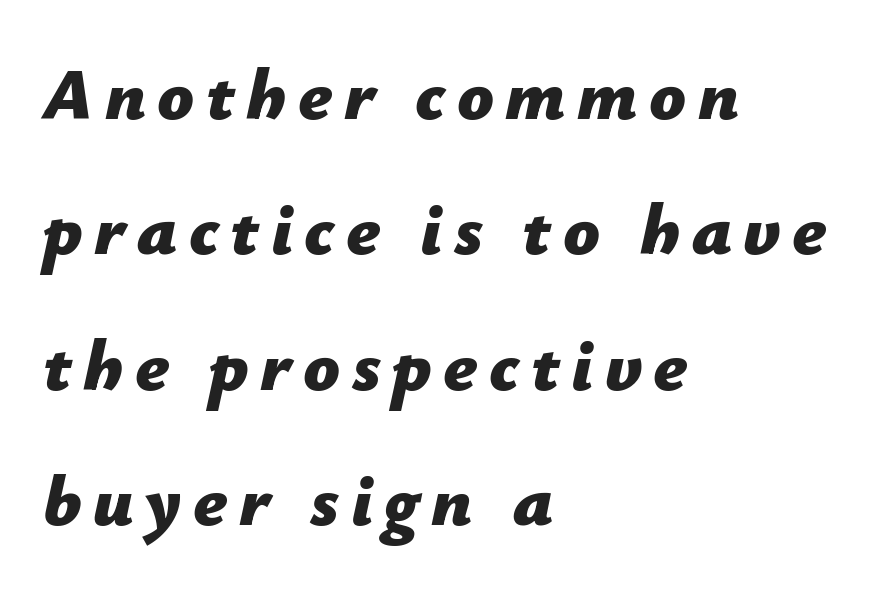
{"italic": "yes", "lean": "right", "slant_degrees": 12, "bold": "yes", "weight": "bold", "width": "normal", "stroke_contrast": "low", "x_height": "medium", "monospaced": "no", "underline": "no", "align": "left", "line_spacing_ratio": 1.88, "glyph_px": 72}
